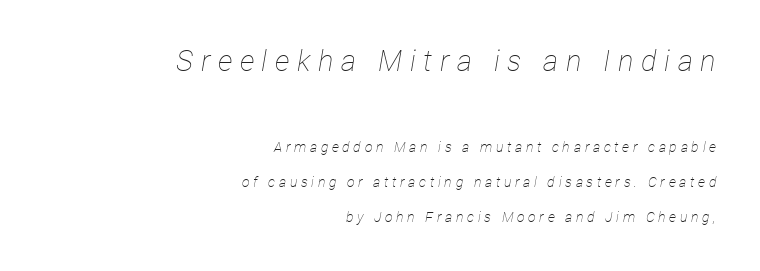
Emphasis-style slanted type is in use. You could only call the tracking loose — the letters float apart. Varying glyph widths throughout — classic text-font behaviour. A clean baseline with only descenders dipping below it. Compared with a flush-left layout, this one pins lines to the opposite, right side. Typesetter's note — upper block bumped up in size, lower block left smaller.
